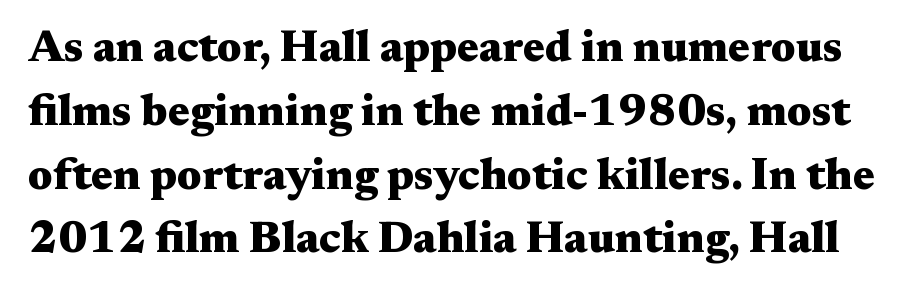
Posture: straight, roman, zero tilt. This is heavy type, rendered in bold. The space between consecutive lines is moderate. Caption: standard tracking, unaltered. The specimen omits any rule beneath the text block's lines.
